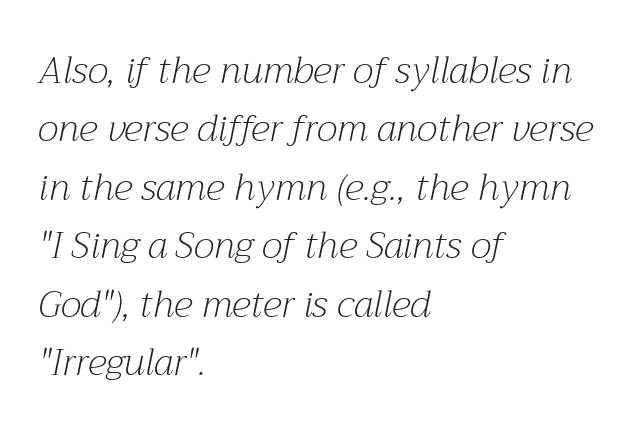
Yep, that's italic — everything's leaning. There is no visible air inserted between adjacent glyphs. Character widths vary here, with narrow letters taking less room than wide ones. The type family on display is of the serif kind. A normal amount of white space separates one row of letters from the next. No letter is thick-stroked: the sample isn't bold.
